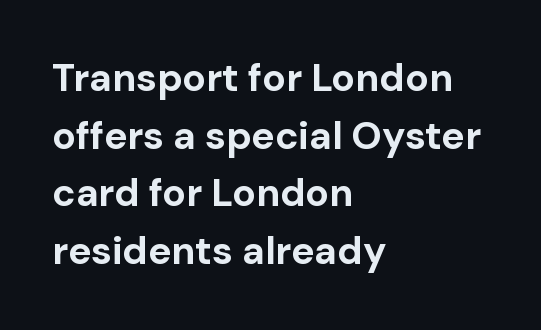
The image shows 39 px bold sans-serif type, upright; set left-aligned, normal line spacing (1.48x), normal letter spacing, not underlined; low stroke contrast and a medium x-height.
